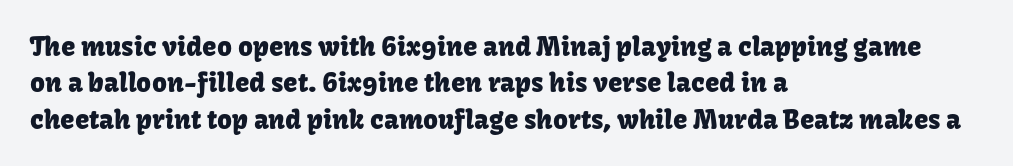
Each line starts at the same left margin while the right side varies. There is no visible air inserted between adjacent glyphs. Baseline-to-baseline distance is the conventional proportion of letter height. No italicization has been applied; the sample stays upright.
